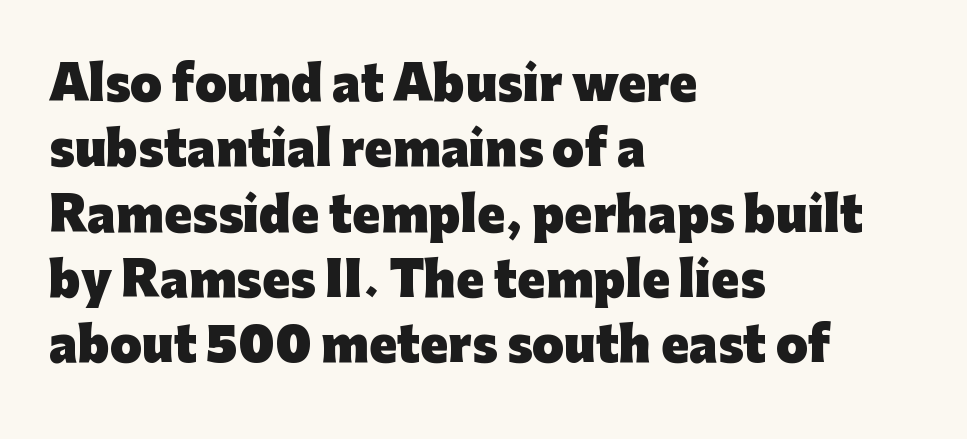
The image shows 46 px heavy sans-serif type, upright; set left-aligned, normal line spacing (1.42x), normal letter spacing, not underlined; low stroke contrast and a medium x-height.
